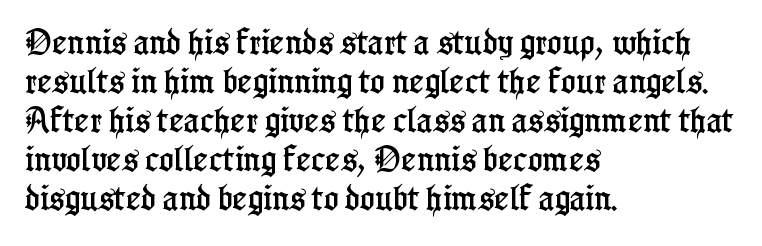
The image shows 28 px condensed serif type, upright; set left-aligned, normal line spacing (1.39x), normal letter spacing, not underlined; low stroke contrast and a medium x-height.
